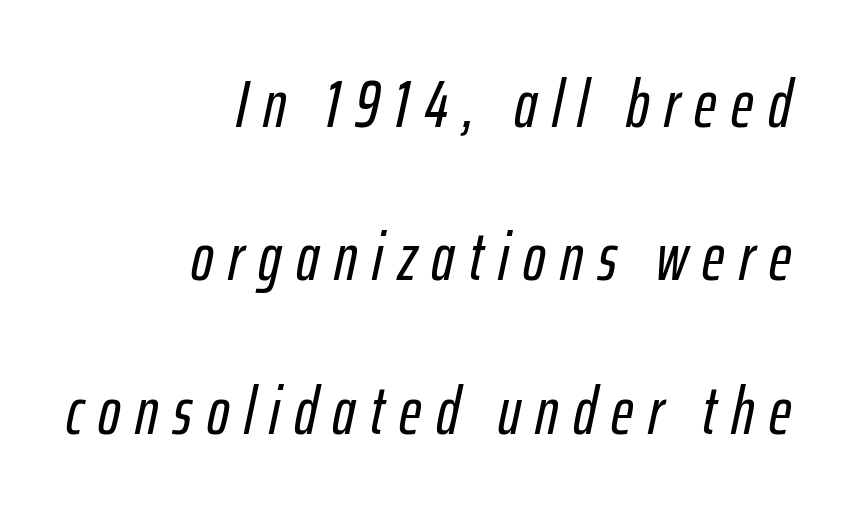
Q: Is the text italic (slanted)? A: Yes, it leans right by about 12 degrees.
Q: Is the text underlined? A: No.
Q: How is the paragraph aligned? A: Right-aligned.
Q: Is the spacing between letters normal or unusually wide? A: Unusually wide.
Q: Is the spacing between lines tight, normal or loose? A: Loose.
Q: Width (condensed, normal, or wide)? A: Condensed.
Q: Stroke contrast? A: Low.
Q: x-height? A: Medium.
Q: Monospaced? A: No.
